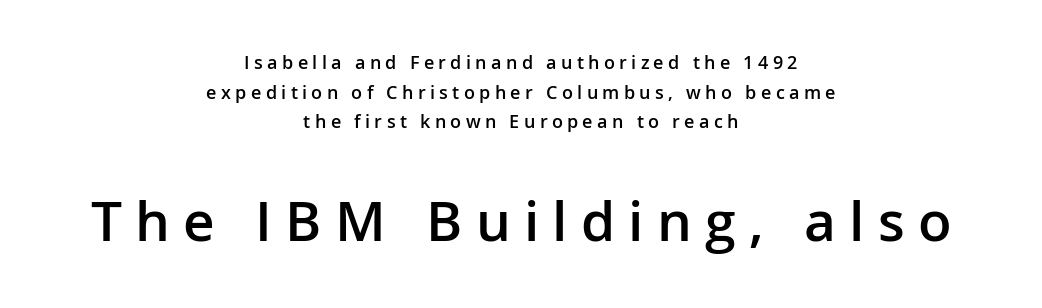
Q: Is the text bold? A: Semi-bold.
Q: Is the text italic (slanted)? A: No, it is upright.
Q: Is the typeface a serif or a sans-serif typeface? A: Sans-serif.
Q: Is the text underlined? A: No.
Q: How is the paragraph aligned? A: Centered.
Q: Is the spacing between letters normal or unusually wide? A: Unusually wide.
Q: Is the spacing between lines tight, normal or loose? A: Normal.
Q: Which block of text is set in a larger size, the first (top) or the second (bottom)? A: The second (bottom) one.
Q: Width (condensed, normal, or wide)? A: Normal.
Q: Stroke contrast? A: Low.
Q: x-height? A: Medium.
Q: Monospaced? A: No.
